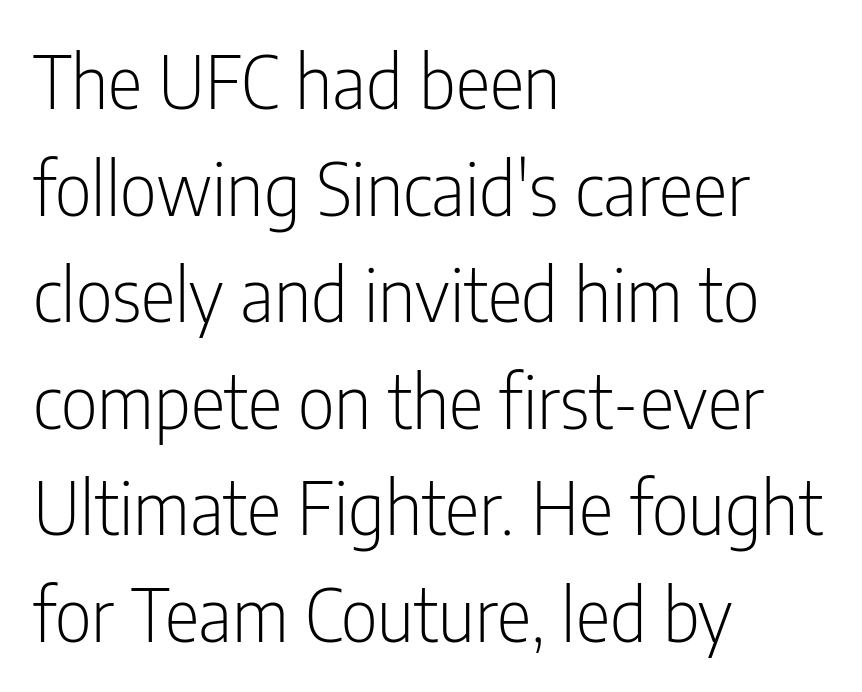
Q: Is the text bold? A: No.
Q: Is the text italic (slanted)? A: No, it is upright.
Q: Is the typeface a serif or a sans-serif typeface? A: Sans-serif.
Q: Is the text underlined? A: No.
Q: How is the paragraph aligned? A: Left-aligned.
Q: Is the spacing between letters normal or unusually wide? A: Normal.
Q: Is the spacing between lines tight, normal or loose? A: Normal.
Q: Width (condensed, normal, or wide)? A: Condensed.
Q: Stroke contrast? A: Low.
Q: x-height? A: Medium.
Q: Monospaced? A: No.
